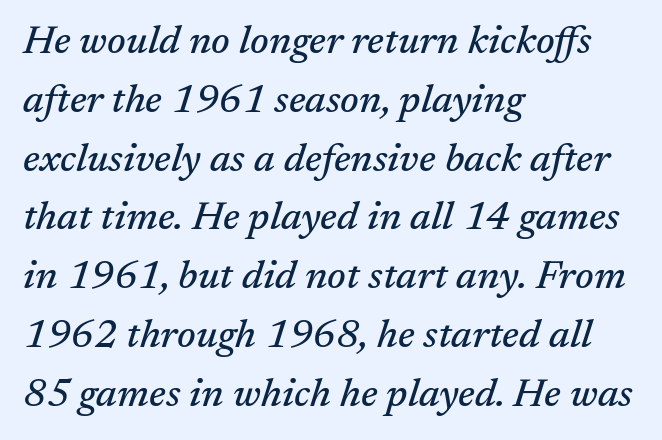
Q: Is the text italic (slanted)? A: Yes, it leans right by about 17 degrees.
Q: Is the typeface a serif or a sans-serif typeface? A: Serif.
Q: Is the text underlined? A: No.
Q: How is the paragraph aligned? A: Left-aligned.
Q: Is the spacing between letters normal or unusually wide? A: Normal.
Q: Is the spacing between lines tight, normal or loose? A: Normal.
Q: Width (condensed, normal, or wide)? A: Normal.
Q: Stroke contrast? A: Medium.
Q: x-height? A: Medium.
Q: Monospaced? A: No.
